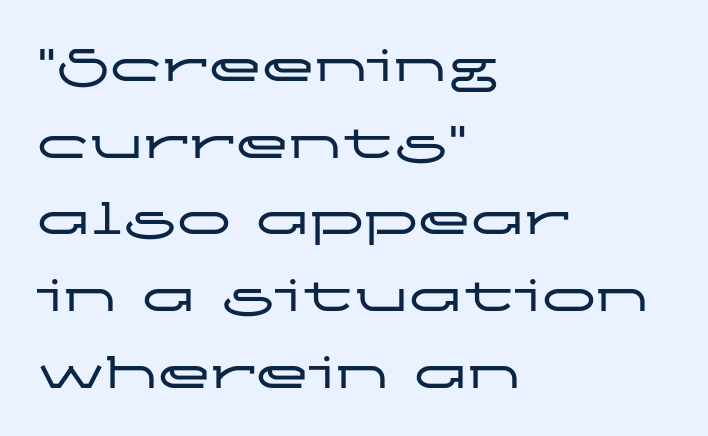
Q: Is the text italic (slanted)? A: No, it is upright.
Q: Is the typeface a serif or a sans-serif typeface? A: Sans-serif.
Q: Is the text underlined? A: No.
Q: How is the paragraph aligned? A: Left-aligned.
Q: Is the spacing between letters normal or unusually wide? A: Normal.
Q: Is the spacing between lines tight, normal or loose? A: Normal.
Q: Width (condensed, normal, or wide)? A: Wide.
Q: Stroke contrast? A: Low.
Q: x-height? A: Medium.
Q: Monospaced? A: No.
